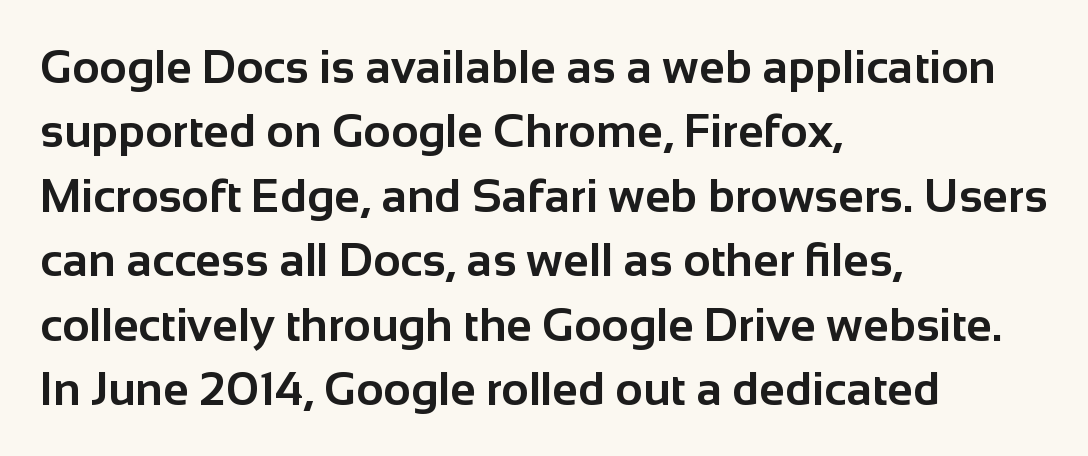
Designer's note — italics off, roman on. This rendering leaves character spacing at its baseline value. Each letter keeps its own natural width here, so spacing adapts to shape. Chunky letters — that's bold for sure. Typeset ragged right — the left edge is the straight one.
